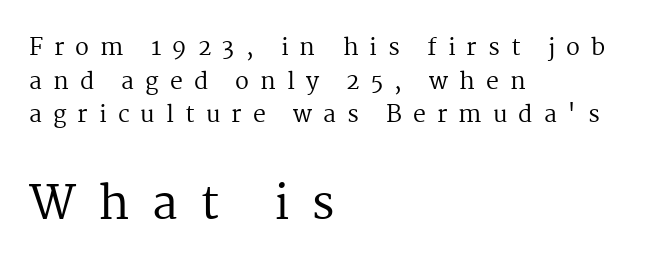
The image shows 46 px regular-weight serif type, upright; set left-aligned, normal line spacing (1.46x), unusually wide letter spacing (+0.48 em), not underlined; the second (bottom) block is 2.0x larger; medium stroke contrast and a medium x-height.
